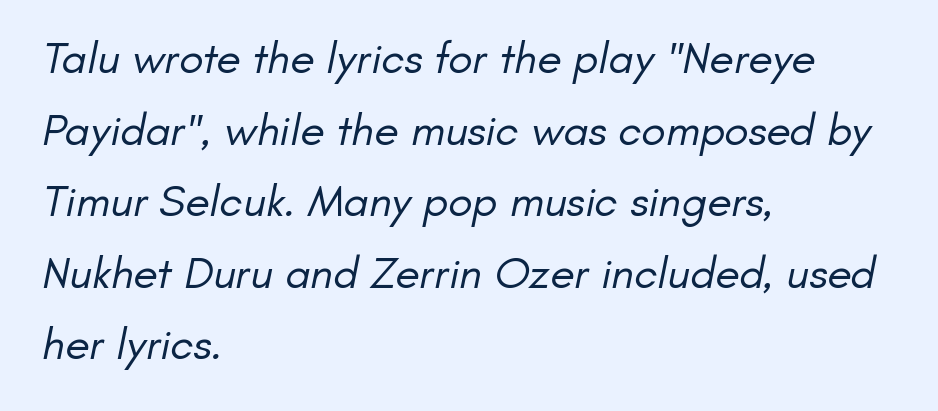
The image shows 45 px regular-weight sans-serif type; set left-aligned, normal line spacing (1.59x), normal letter spacing, not underlined; low stroke contrast and a small x-height.
